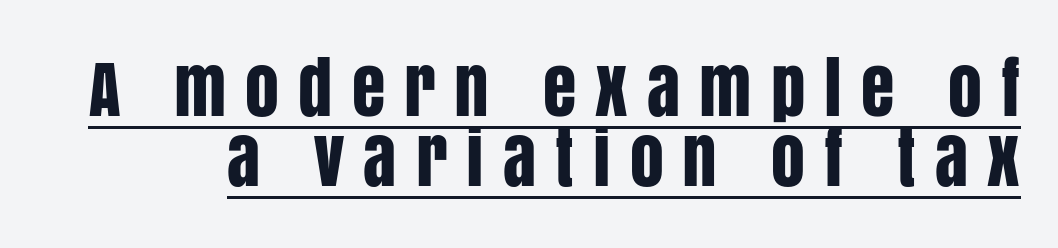
{"serif": "no", "italic": "no", "width": "condensed", "stroke_contrast": "low", "x_height": "large", "monospaced": "no", "underline": "yes", "line_spacing": "tight", "line_spacing_ratio": 1.03, "letter_spacing": "wide", "letter_spacing_em": 0.28, "glyph_px": 68}
